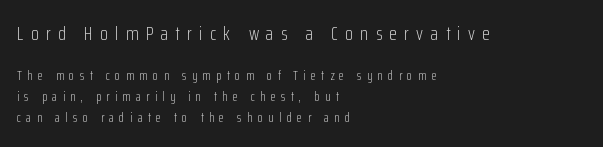
{"italic": "no", "bold": "no", "underline": "no", "align": "left", "line_spacing": "normal", "line_spacing_ratio": 1.53, "letter_spacing": "wide", "letter_spacing_em": 0.37, "larger_block": "first", "size_ratio": 1.43, "glyph_px": 20}
